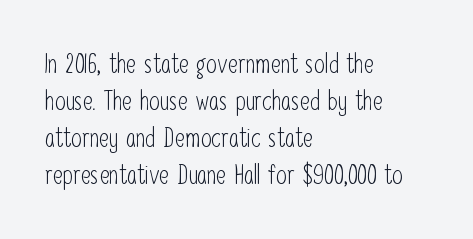
The image shows 27 px text type, upright; set left-aligned, normal line spacing (1.37x), normal letter spacing, not underlined.
